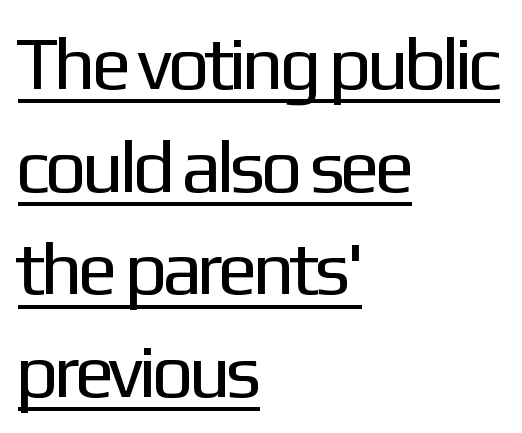
{"serif": "no", "italic": "no", "bold": "no", "weight": "regular", "width": "normal", "stroke_contrast": "low", "x_height": "medium", "monospaced": "no", "underline": "yes", "align": "left", "line_spacing": "normal", "line_spacing_ratio": 1.37, "letter_spacing": "normal", "letter_spacing_em": 0.0, "glyph_px": 75}
